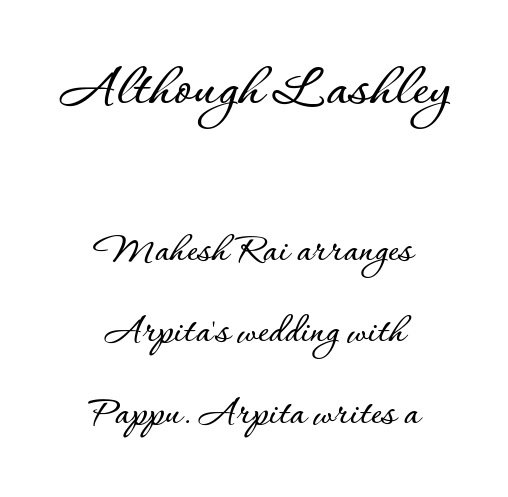
The string is rendered with underlining switched off. One-word summary of the alignment: center. You get the large type first, then a drop to smaller type. Look at the tracking — it's just the regular setting, nothing added.
